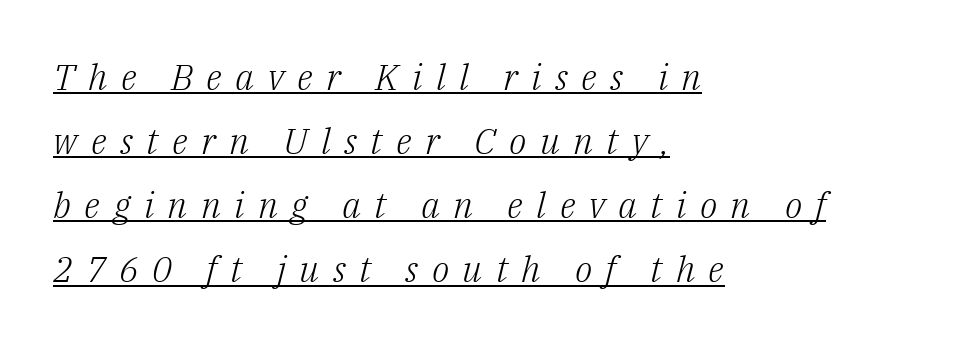
The image shows 36 px light serif type, italic (leaning right); set left-aligned, line spacing 1.78x, unusually wide letter spacing (+0.37 em), underlined; low stroke contrast and a medium x-height.
